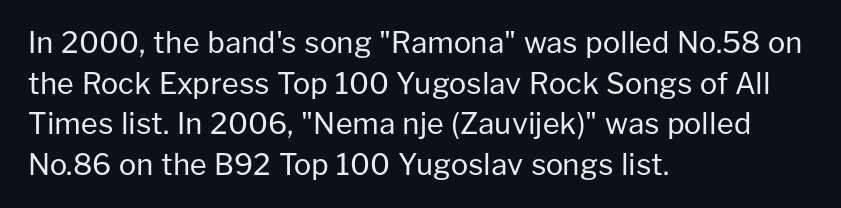
No word sits above an underline. The typography opts for an upright posture over an oblique one. Examine the stroke ends and you'll find no serifs. Summary of vertical rhythm: regular, with standard interline spacing. Stroke mass is kept to a normal reading level or below.
